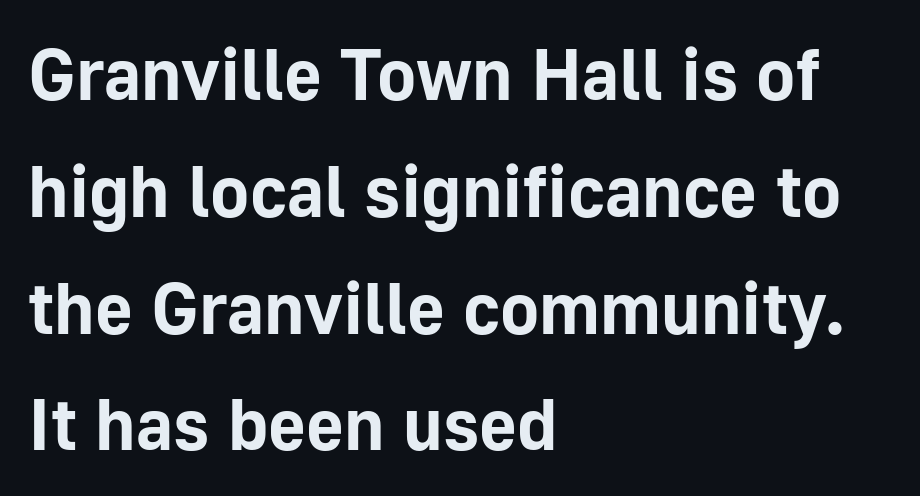
Line spacing here is normal. This rendering leaves character spacing at its baseline value. I'd call this a sans setting — the letters go barefoot. Look at the stroke-to-counter ratio: heavy, a bold. The specimen omits any rule beneath the text block's lines.
